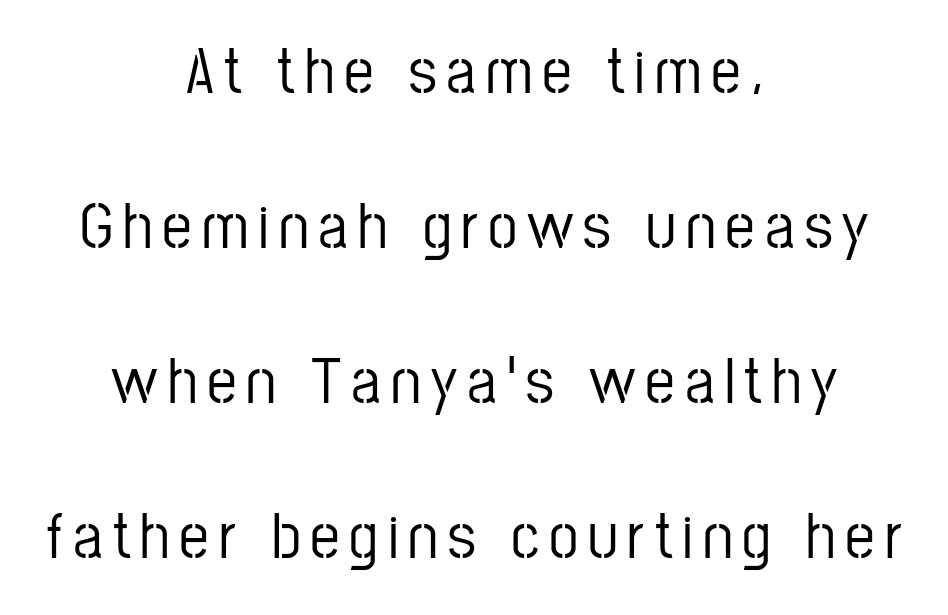
The image shows 66 px condensed sans-serif type, upright; set centered, loose line spacing (2.35x), not underlined; low stroke contrast and a medium x-height.
